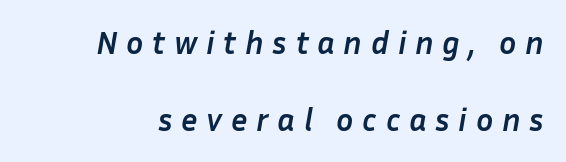
The image shows 32 px semibold type, italic (leaning right); set loose line spacing (2.42x), unusually wide letter spacing (+0.27 em), not underlined; low stroke contrast and a medium x-height.
